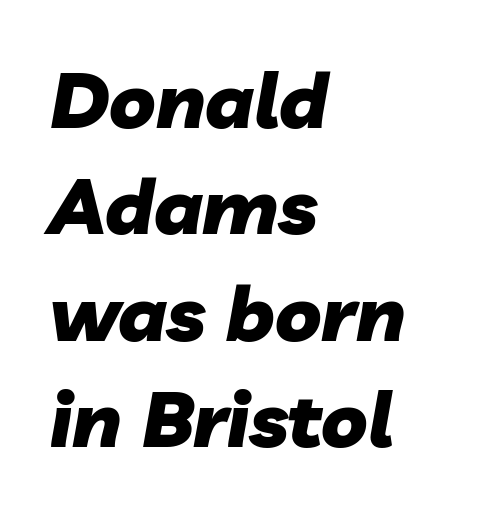
The image shows 77 px heavy type, italic (leaning right); set left-aligned, normal line spacing (1.38x), normal letter spacing, not underlined; low stroke contrast and a medium x-height.
